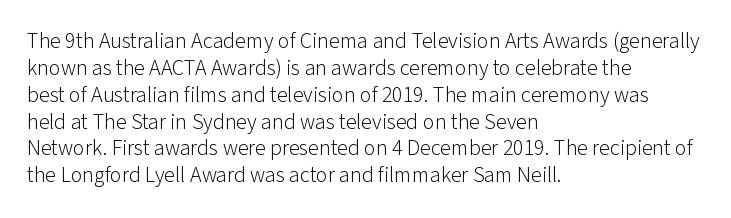
Honestly, the letter spacing is just normal — you wouldn't notice it. A student would call this left alignment; a typographer would say flush left, rag right. The font sits on the lighter half of the weight spectrum, regular included. Just letters on the line, the space beneath them empty.
